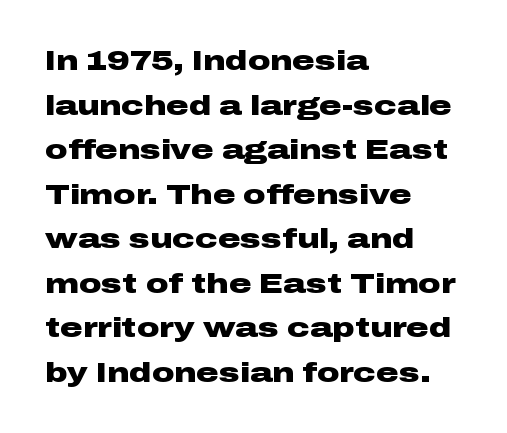
The image shows 28 px heavy, wide sans-serif type, upright; set left-aligned, normal line spacing (1.59x), normal letter spacing, not underlined; low stroke contrast and a medium x-height.
